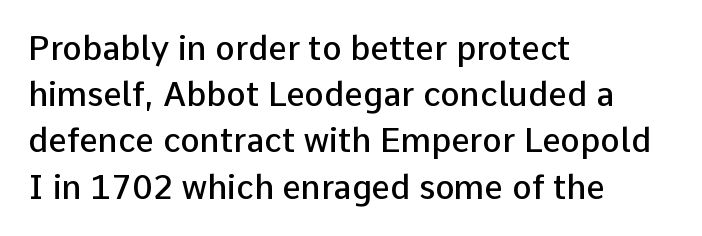
The image shows 33 px semibold sans-serif type, upright; set left-aligned, normal line spacing (1.4x), normal letter spacing, not underlined; low stroke contrast and a medium x-height.
